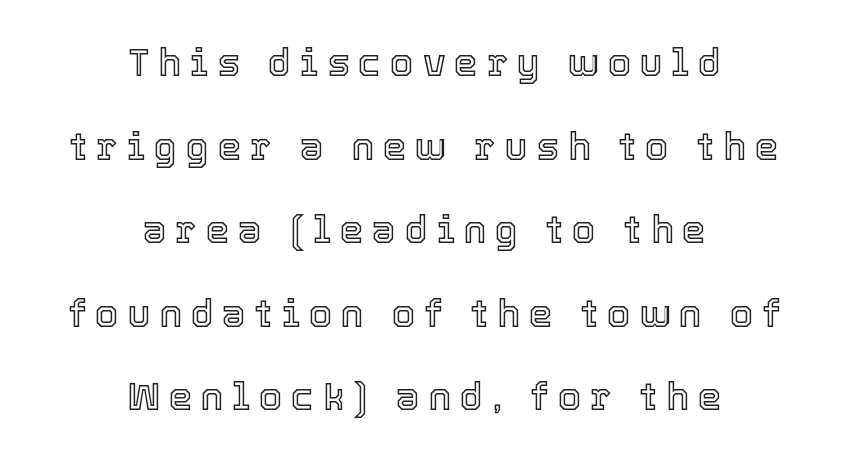
The image shows 38 px text type, upright; set centered, loose line spacing (2.2x), unusually wide letter spacing (+0.23 em), not underlined; a medium x-height.
